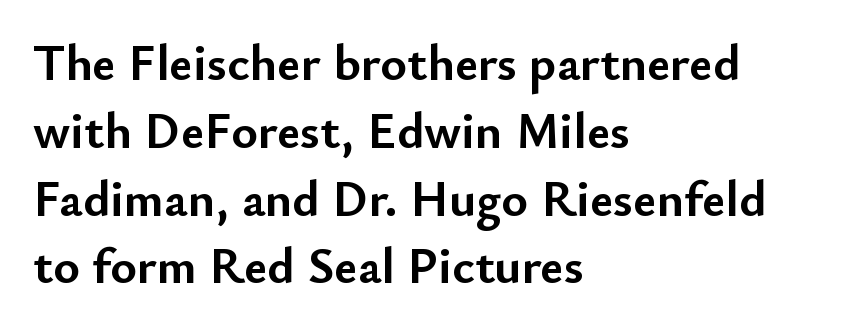
Q: Is the text bold? A: Yes.
Q: Is the text italic (slanted)? A: No, it is upright.
Q: Is the typeface a serif or a sans-serif typeface? A: Sans-serif.
Q: Is the text underlined? A: No.
Q: How is the paragraph aligned? A: Left-aligned.
Q: Is the spacing between letters normal or unusually wide? A: Normal.
Q: Is the spacing between lines tight, normal or loose? A: Normal.
Q: Width (condensed, normal, or wide)? A: Normal.
Q: Stroke contrast? A: Low.
Q: x-height? A: Small.
Q: Monospaced? A: No.
